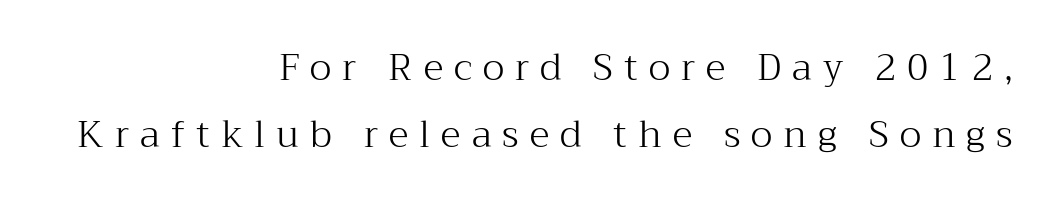
Q: Is the text bold? A: No.
Q: Is the text italic (slanted)? A: No, it is upright.
Q: Is the typeface a serif or a sans-serif typeface? A: Serif.
Q: Is the text underlined? A: No.
Q: How is the paragraph aligned? A: Right-aligned.
Q: Is the spacing between letters normal or unusually wide? A: Unusually wide.
Q: Width (condensed, normal, or wide)? A: Normal.
Q: Stroke contrast? A: Medium.
Q: x-height? A: Medium.
Q: Monospaced? A: No.
